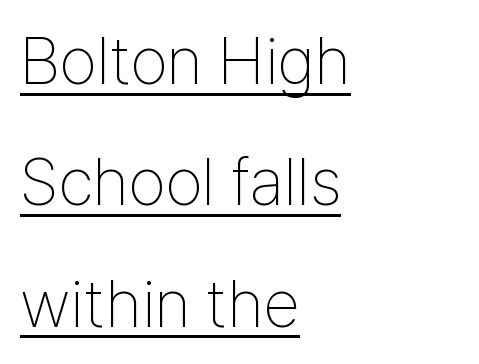
{"serif": "no", "italic": "no", "bold": "no", "weight": "thin", "width": "condensed", "stroke_contrast": "low", "x_height": "medium", "monospaced": "no", "underline": "yes", "align": "left", "line_spacing_ratio": 1.81, "letter_spacing": "normal", "letter_spacing_em": 0.0, "glyph_px": 67}
